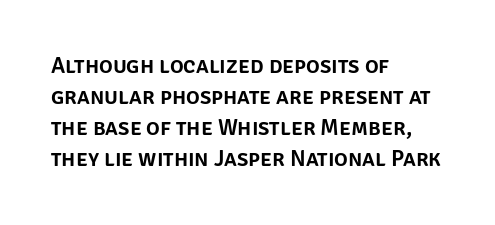
The designer left line spacing at the default. Glance below the letters and you will spot only blank space. The letters sit at their default tracking, neither squeezed nor spread. If you drew a line through each stem, it would be perfectly vertical. The compositor pushed each line to the left boundary.
